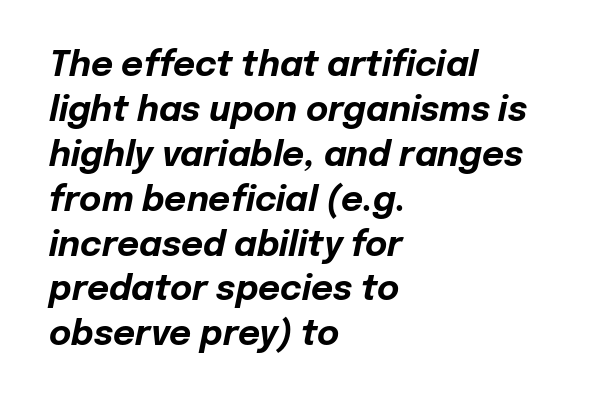
The image shows 34 px bold type, italic (leaning right); set left-aligned, normal line spacing (1.32x), normal letter spacing, not underlined; low stroke contrast and a medium x-height.
